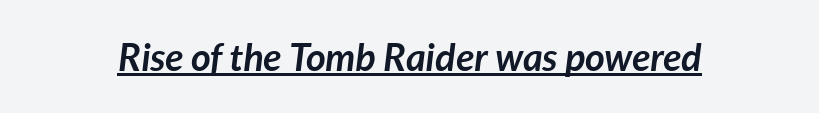
The image shows 38 px semibold type, italic (leaning right); set normal letter spacing, underlined; low stroke contrast and a medium x-height.
